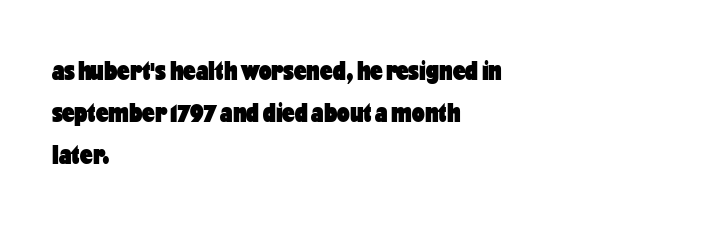
The image shows 28 px heavy, condensed sans-serif type, upright; set left-aligned, normal line spacing (1.5x), normal letter spacing, not underlined; low stroke contrast and a medium x-height.
